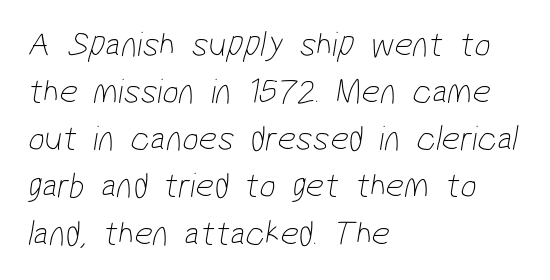
Q: Is the text bold? A: No.
Q: Is the typeface a serif or a sans-serif typeface? A: Sans-serif.
Q: Is the text underlined? A: No.
Q: How is the paragraph aligned? A: Left-aligned.
Q: Is the spacing between letters normal or unusually wide? A: Normal.
Q: Is the spacing between lines tight, normal or loose? A: Normal.
Q: Width (condensed, normal, or wide)? A: Condensed.
Q: Stroke contrast? A: Low.
Q: x-height? A: Medium.
Q: Monospaced? A: No.
